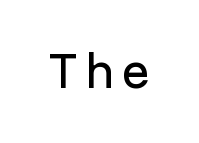
You could count columns in this text — the font is strictly monospaced. Is there any slant? The stems are plumb. A bare baseline throughout the passage. Typographically, this falls in the sans-serif category.
